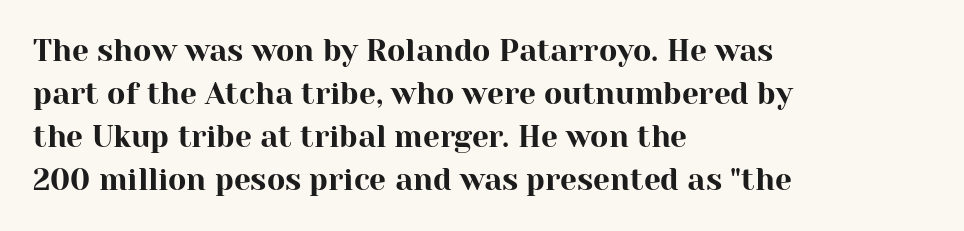
The image shows 30 px serif type, upright; set left-aligned, normal line spacing (1.43x), normal letter spacing, not underlined; high stroke contrast and a medium x-height.
